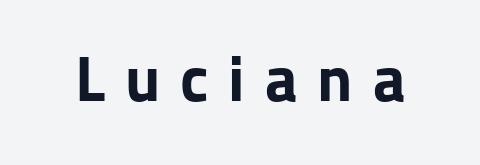
Designer's note — italics off, roman on. The gaps between neighbouring characters are conspicuously large. Weight check: bold — yes, fully. The glyphs are unaccompanied by any horizontal stroke below them. This rendering employs a face without finishing strokes, i.e., a sans-serif.
